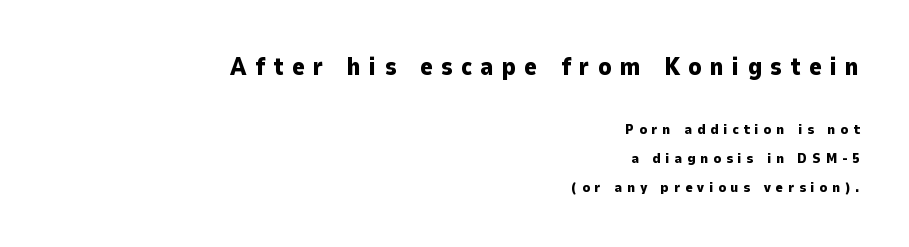
Weight: bold. Someone cranked the tracking dial way up on this one. Horizontal alignment here is rightward, an uncommon choice for prose. Horizontal bands of white between lines are thick stripes. The type sits square on the baseline with zero lean. The upper block of text is set noticeably larger than the block beneath it.
